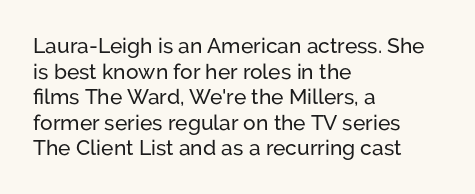
The image shows 21 px text type, upright; set left-aligned, line spacing 1.22x, normal letter spacing, not underlined.
